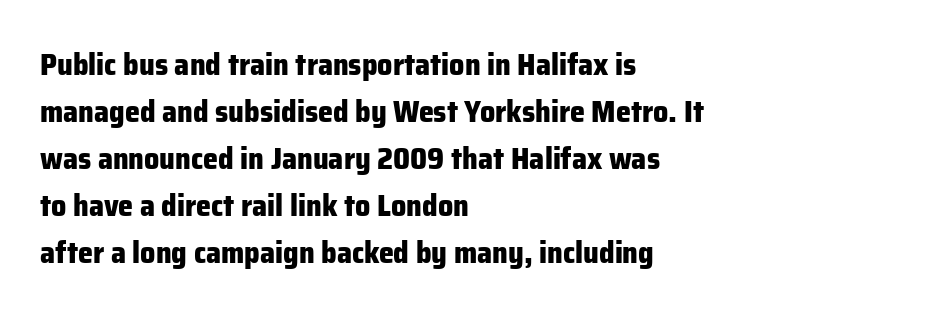
{"serif": "no", "italic": "no", "bold": "yes", "weight": "heavy", "width": "normal", "stroke_contrast": "low", "x_height": "medium", "monospaced": "no", "underline": "no", "align": "left", "line_spacing": "normal", "line_spacing_ratio": 1.57, "letter_spacing": "normal", "letter_spacing_em": 0.0, "glyph_px": 30}
